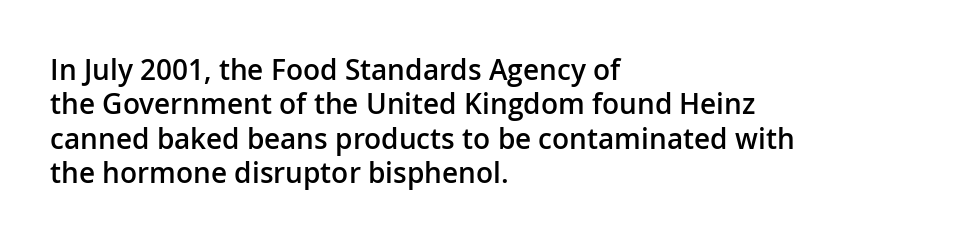
The image shows 28 px semibold sans-serif type, upright; set left-aligned, line spacing 1.23x, normal letter spacing, not underlined; low stroke contrast and a medium x-height.
